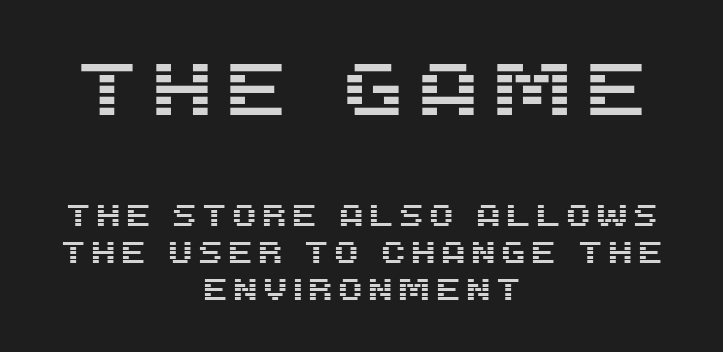
{"serif": "no", "italic": "no", "width": "normal", "stroke_contrast": "medium", "x_height": "large", "monospaced": "no", "underline": "no", "align": "center", "line_spacing_ratio": 1.24, "larger_block": "first", "size_ratio": 2.5, "glyph_px": 75}
